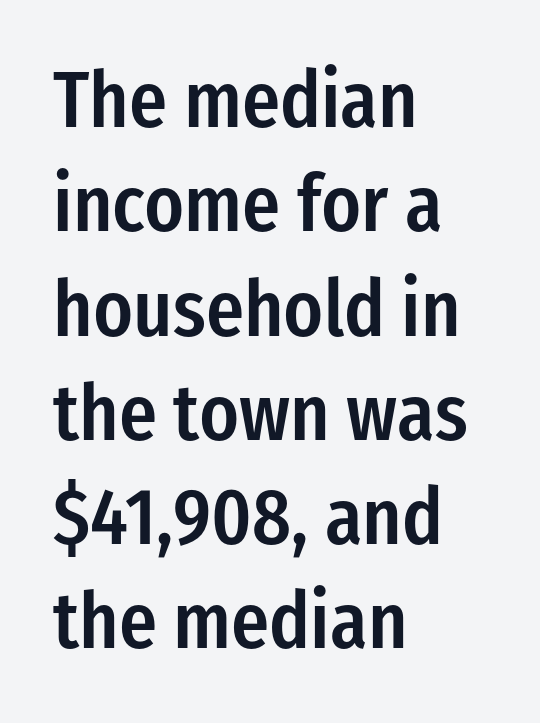
The image shows 79 px semibold, condensed sans-serif type, upright; set left-aligned, normal line spacing (1.32x), normal letter spacing, not underlined; low stroke contrast and a medium x-height.
